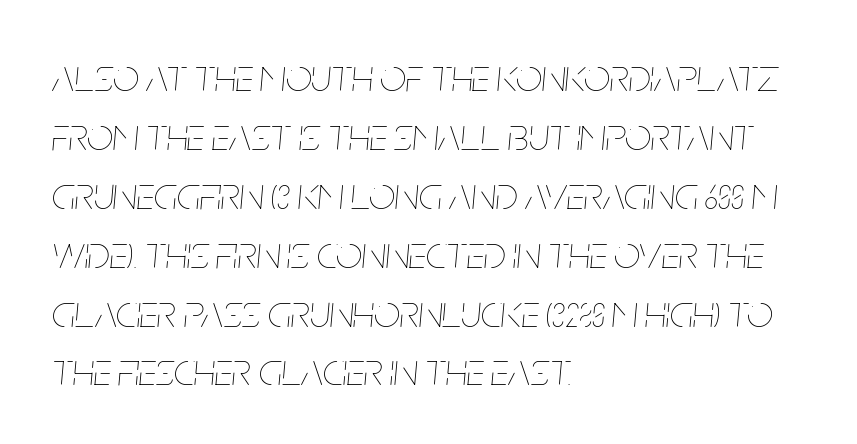
{"italic": "yes", "lean": "right", "slant_degrees": 5, "bold": "no", "weight": "thin", "width": "condensed", "stroke_contrast": "low", "x_height": "large", "monospaced": "no", "underline": "no", "align": "left", "line_spacing": "normal", "line_spacing_ratio": 1.28, "letter_spacing": "normal", "letter_spacing_em": 0.0, "glyph_px": 46}
